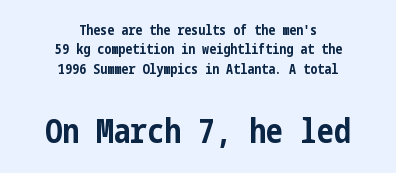
{"serif": "no", "italic": "no", "bold": "yes", "weight": "bold", "width": "condensed", "stroke_contrast": "low", "x_height": "medium", "underline": "no", "align": "center", "line_spacing": "normal", "line_spacing_ratio": 1.39, "letter_spacing": "normal", "letter_spacing_em": 0.0, "larger_block": "second", "size_ratio": 2.43, "glyph_px": 34}
